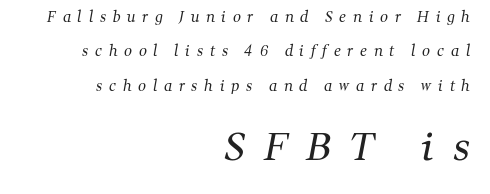
{"serif": "yes", "bold": "no", "weight": "regular", "width": "normal", "stroke_contrast": "medium", "x_height": "medium", "monospaced": "no", "underline": "no", "align": "right", "line_spacing": "loose", "line_spacing_ratio": 2.46, "letter_spacing": "wide", "letter_spacing_em": 0.48, "larger_block": "second", "size_ratio": 2.79, "glyph_px": 39}
